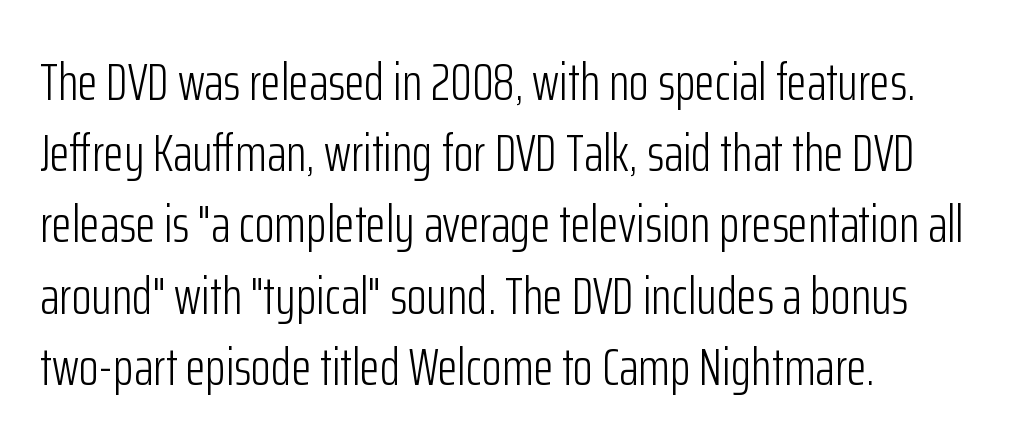
The block of text has a typical density, with ordinary space between rows. Serif or sans? Sans — the stroke terminals are bare. The axis of the letterforms is exactly vertical. Left-aligned paragraph, ragged on the right. Do the characters align in a grid? No, the font is proportional.
